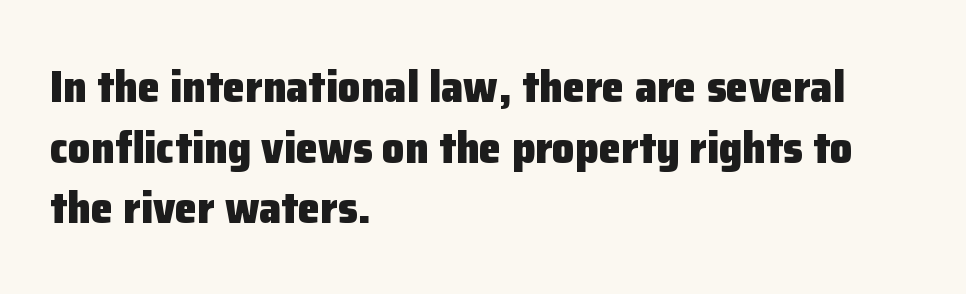
If you drew a line through each stem, it would be perfectly vertical. The rendering anchors every line to the left-hand side. Characters follow at the spacing the type designer built in. The text was rendered using a sans face with plain stroke endings. Do the characters align in a grid? No, the font is proportional. Quick note: underline off.
